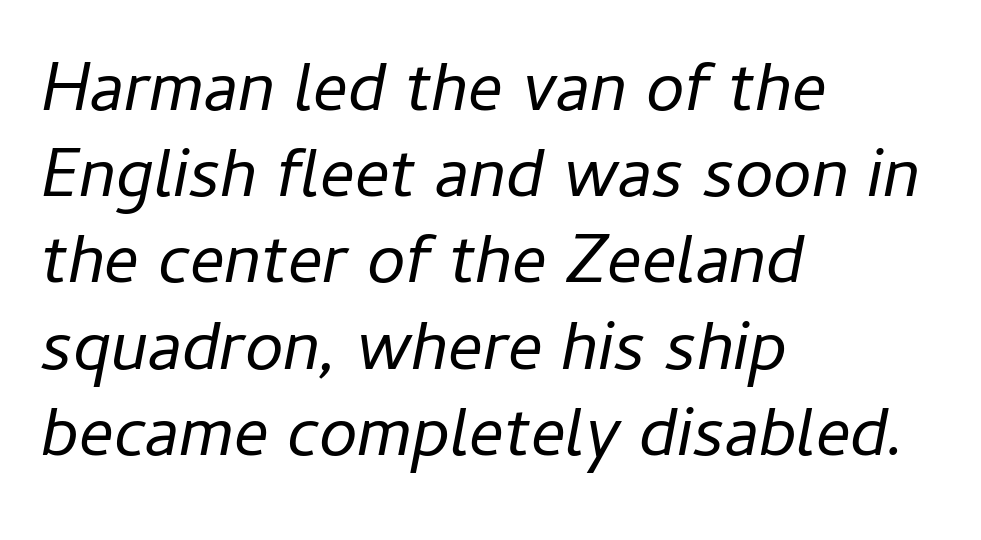
Q: Is the text bold? A: No.
Q: Is the text italic (slanted)? A: Yes, it leans right by about 11 degrees.
Q: Is the text underlined? A: No.
Q: How is the paragraph aligned? A: Left-aligned.
Q: Is the spacing between letters normal or unusually wide? A: Normal.
Q: Is the spacing between lines tight, normal or loose? A: Normal.
Q: Width (condensed, normal, or wide)? A: Normal.
Q: Stroke contrast? A: Low.
Q: x-height? A: Medium.
Q: Monospaced? A: No.
